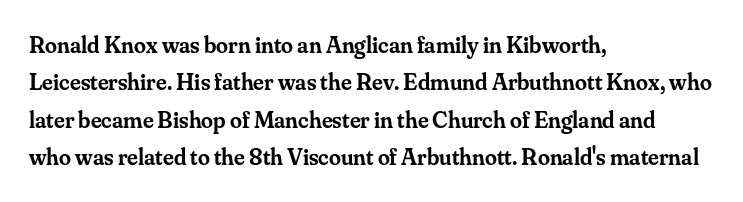
{"italic": "no", "bold": "semi", "underline": "no", "align": "left", "line_spacing": "normal", "line_spacing_ratio": 1.56, "letter_spacing": "normal", "letter_spacing_em": 0.0, "glyph_px": 24}
